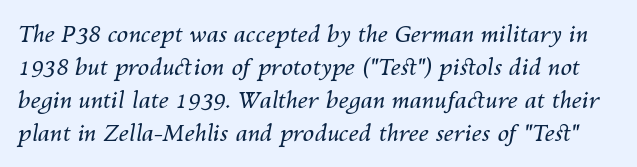
Quick note: underline off. These lines were composed using italics. You could call the tracking neutral — neither tight nor loose. Nothing heavy about these letters — not bold at all. If you measured baseline to baseline, you'd find a middling distance.
